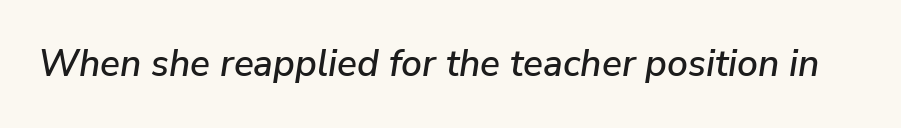
The face used here is proportionally spaced, like ordinary book or web type. The lettering tilts uniformly, giving the passage an italic look. Only glyphs here, with clear space below each row. Letter spacing: default.
